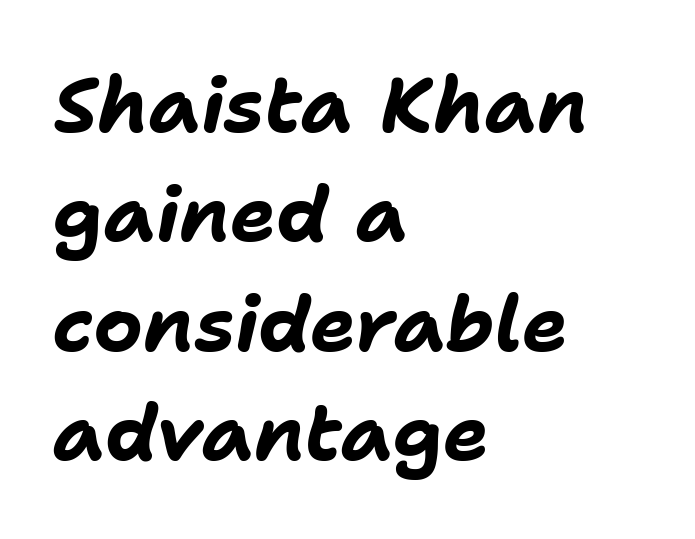
The image shows 77 px bold type, italic (leaning right); set left-aligned, normal line spacing (1.42x), normal letter spacing, not underlined; low stroke contrast and a medium x-height.
